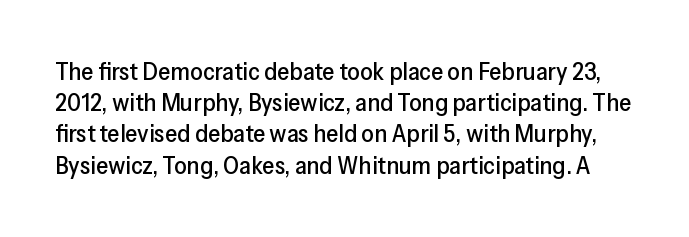
The image shows 25 px text type, upright; set normal line spacing (1.25x), normal letter spacing, not underlined.
